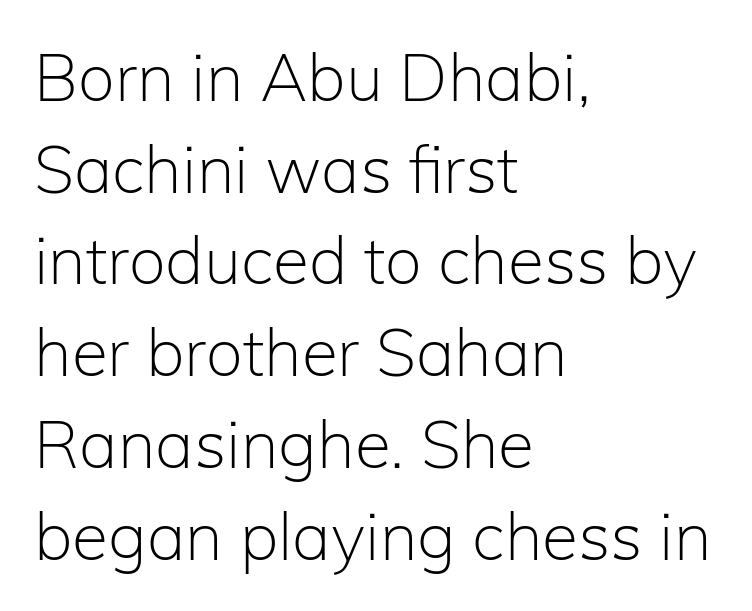
Q: Is the text bold? A: No.
Q: Is the text italic (slanted)? A: No, it is upright.
Q: Is the typeface a serif or a sans-serif typeface? A: Sans-serif.
Q: Is the text underlined? A: No.
Q: How is the paragraph aligned? A: Left-aligned.
Q: Is the spacing between letters normal or unusually wide? A: Normal.
Q: Is the spacing between lines tight, normal or loose? A: Normal.
Q: Width (condensed, normal, or wide)? A: Normal.
Q: Stroke contrast? A: Low.
Q: x-height? A: Medium.
Q: Monospaced? A: No.
